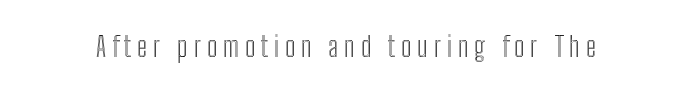
The image shows 28 px condensed type, upright; set unusually wide letter spacing (+0.2 em), not underlined; a medium x-height.
